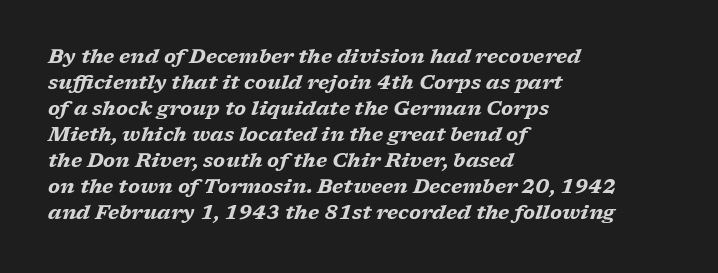
Look at the tracking — it's just the regular setting, nothing added. A clean baseline with only descenders dipping below it. Pretty heavy lettering here — definitely bold. An italicized treatment has been applied to the whole sample.
